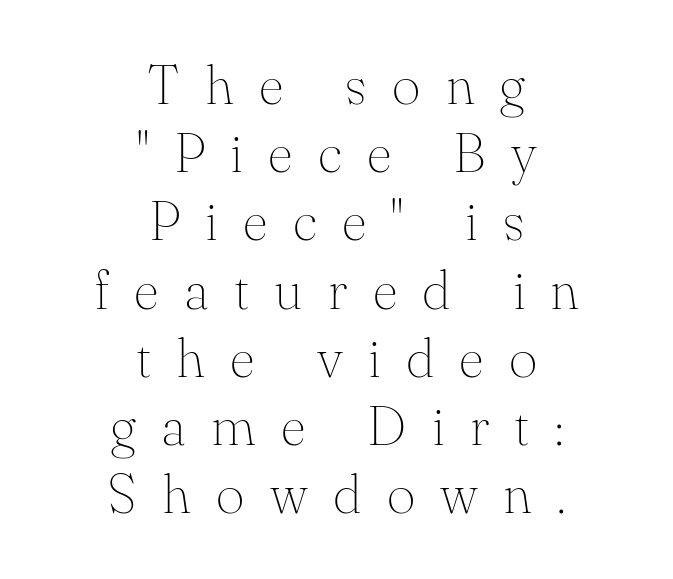
The image shows 55 px thin serif type, upright; set centered, line spacing 1.24x, unusually wide letter spacing (+0.46 em), not underlined; medium stroke contrast and a small x-height.
